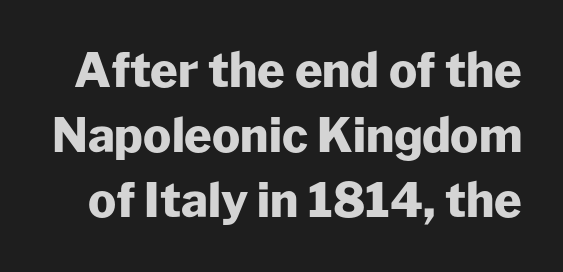
Is there any slant? The stems are plumb. You'd pick this weight for a headline — it's a proper bold. The line-height multiplier appears to be the usual default. A typesetter would call this proportional, since set widths differ per character. Letters rest on an invisible, unmarked baseline.
